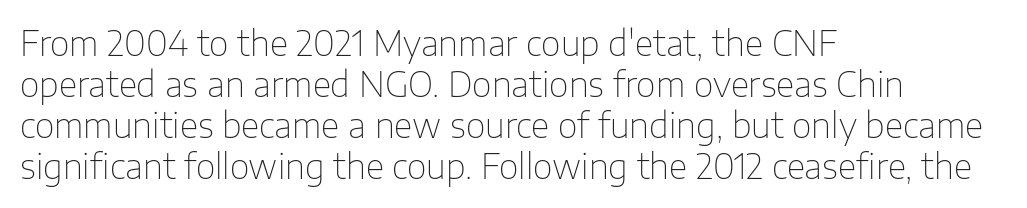
The image shows 34 px thin sans-serif type, upright; set left-aligned, line spacing 1.21x, normal letter spacing, not underlined; low stroke contrast and a medium x-height.
